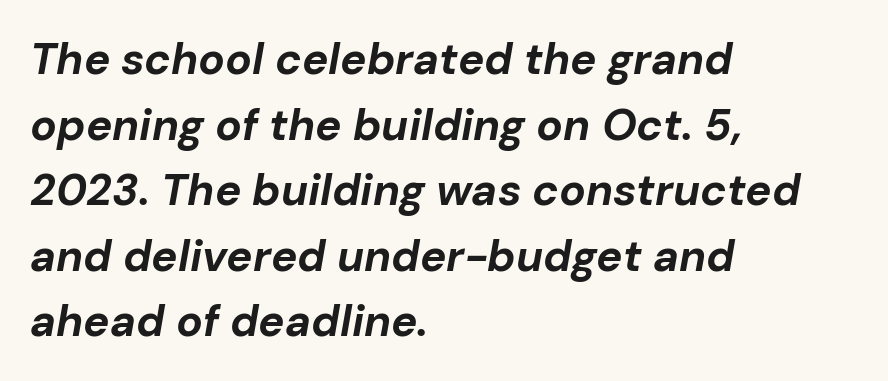
The image shows 44 px bold type, italic (leaning right); set left-aligned, normal line spacing (1.49x), normal letter spacing, not underlined; low stroke contrast and a medium x-height.
